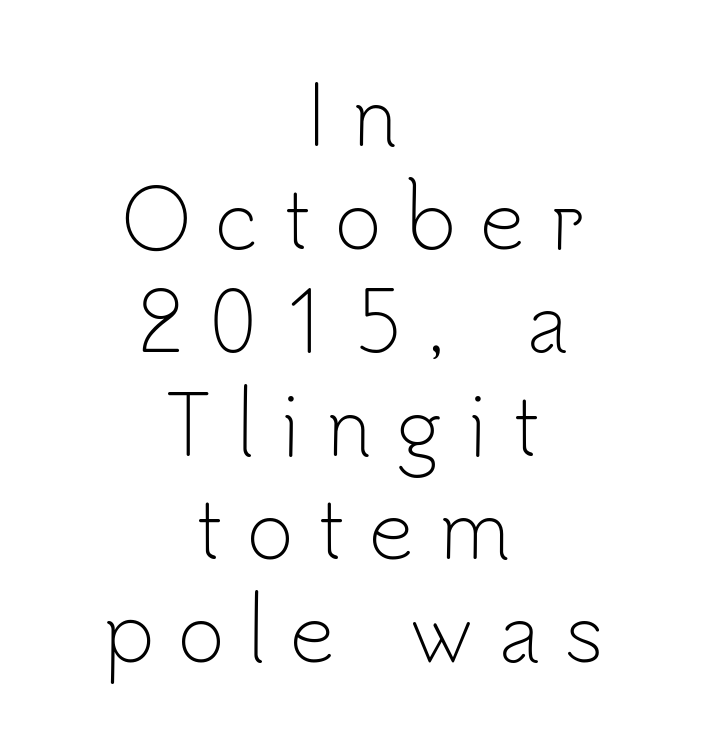
Q: Is the text bold? A: No.
Q: Is the text italic (slanted)? A: No, it is upright.
Q: Is the typeface a serif or a sans-serif typeface? A: Sans-serif.
Q: Is the text underlined? A: No.
Q: How is the paragraph aligned? A: Centered.
Q: Is the spacing between letters normal or unusually wide? A: Unusually wide.
Q: Is the spacing between lines tight, normal or loose? A: Normal.
Q: Width (condensed, normal, or wide)? A: Normal.
Q: Stroke contrast? A: Low.
Q: x-height? A: Small.
Q: Monospaced? A: No.
